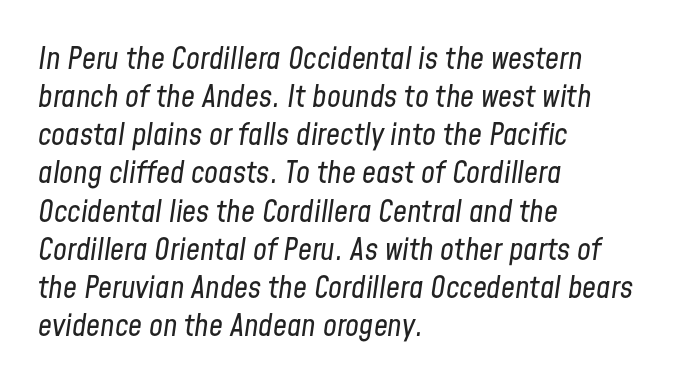
The typesetting does not lean heavy: it is not bold. The string is rendered with underlining switched off. The typesetter chose a ragged-right arrangement here. Does the lettering tilt? It does — this is italic. The face used here is proportionally spaced, like ordinary book or web type. Look at the tracking — it's just the regular setting, nothing added.
